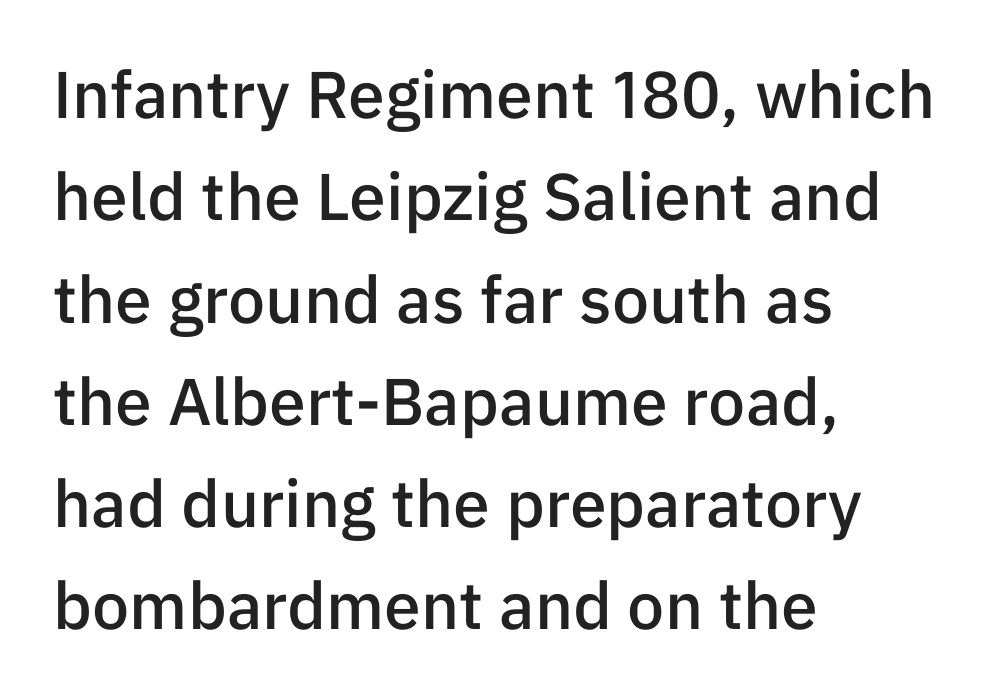
{"serif": "no", "italic": "no", "bold": "semi", "weight": "semibold", "width": "normal", "stroke_contrast": "low", "x_height": "medium", "monospaced": "no", "underline": "no", "align": "left", "line_spacing": "normal", "line_spacing_ratio": 1.55, "letter_spacing": "normal", "letter_spacing_em": 0.0, "glyph_px": 66}
